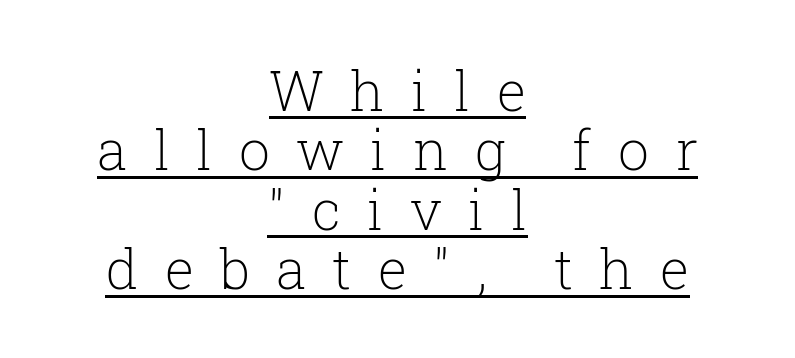
The image shows 55 px light serif type, upright; set centered, tight line spacing (1.08x), unusually wide letter spacing (+0.48 em), underlined; low stroke contrast and a medium x-height.
